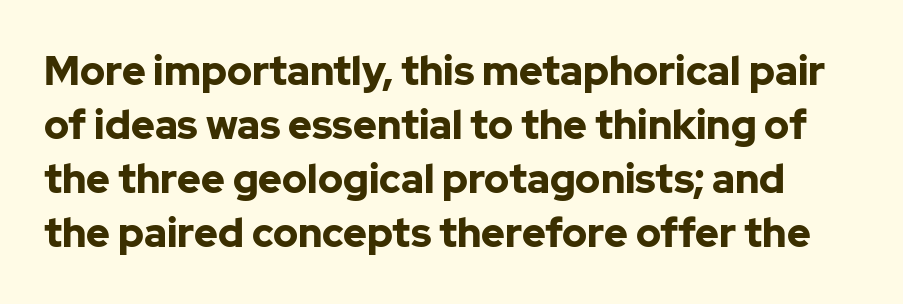
The image shows 40 px bold sans-serif type, upright; set normal line spacing (1.35x), normal letter spacing, not underlined; low stroke contrast and a medium x-height.
